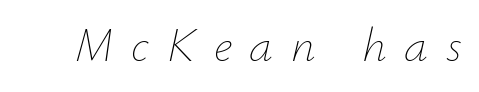
Plain, unruled lines of type. The letters look calm and open, with moderate or lighter stems. Here the designer chose a conventional face with non-uniform glyph widths. Loose tracking; the words dissolve into strings of separated letters. If you drew a line through each stem, it would be angled.
